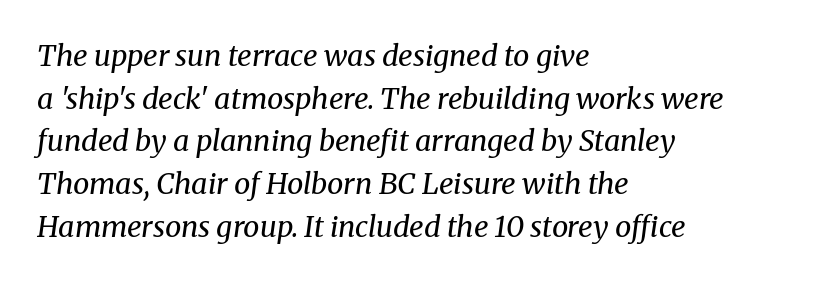
The image shows 29 px regular-weight serif type, italic (leaning right); set left-aligned, normal line spacing (1.47x), normal letter spacing, not underlined; medium stroke contrast and a medium x-height.
